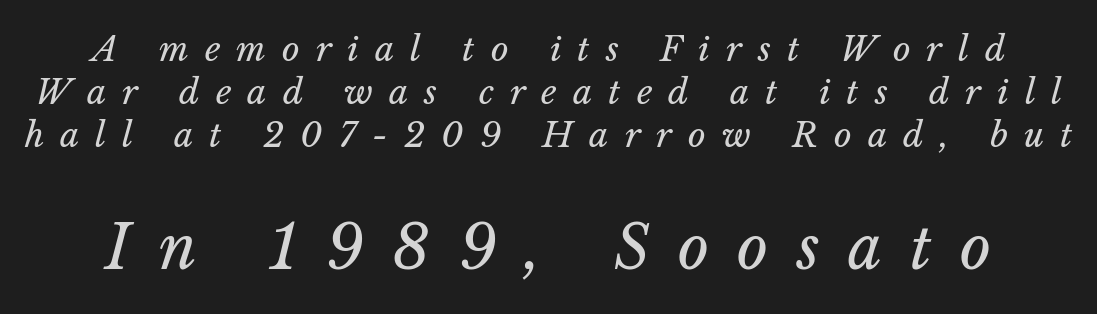
{"italic": "yes", "lean": "right", "slant_degrees": 14, "bold": "no", "weight": "regular", "width": "normal", "stroke_contrast": "low", "x_height": "medium", "monospaced": "no", "underline": "no", "line_spacing": "normal", "line_spacing_ratio": 1.27, "letter_spacing": "wide", "letter_spacing_em": 0.47, "larger_block": "second", "size_ratio": 1.76, "glyph_px": 60}
